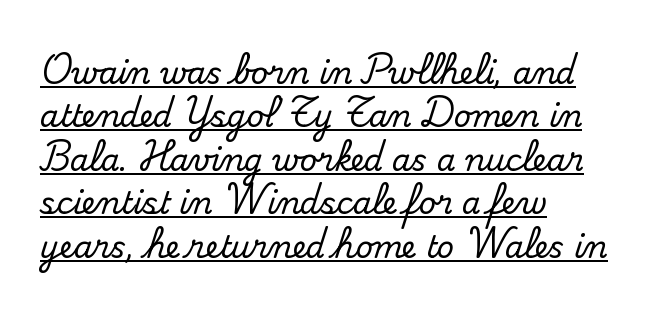
One-word summary of the alignment: left. Underlined type. This sample uses plain, unmodified letter spacing. Regular leading.
